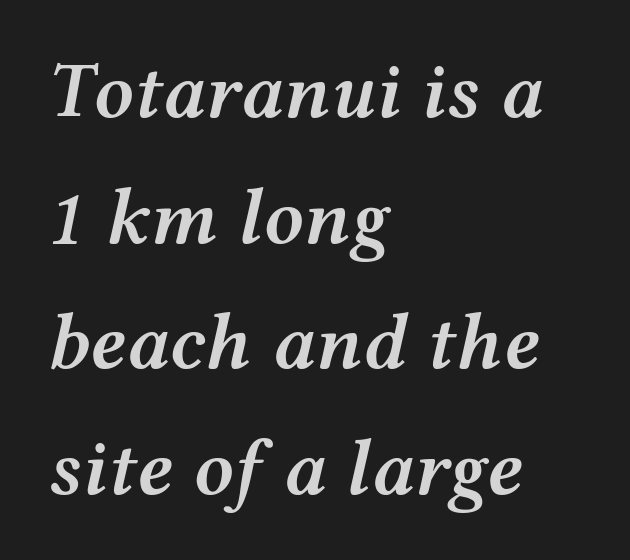
The image shows 79 px semibold, wide type, italic (leaning right); set left-aligned, normal line spacing (1.59x), normal letter spacing, not underlined; medium stroke contrast and a medium x-height.
